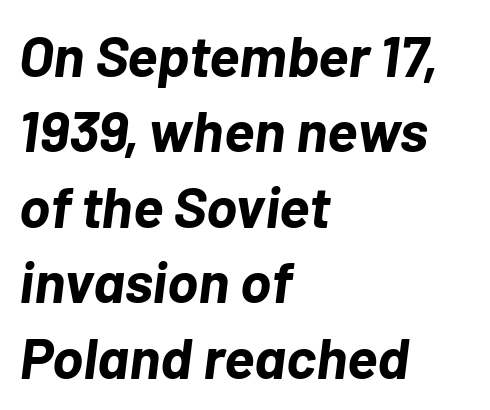
{"italic": "yes", "lean": "right", "slant_degrees": 7, "bold": "yes", "weight": "bold", "width": "normal", "stroke_contrast": "low", "x_height": "medium", "monospaced": "no", "underline": "no", "align": "left", "line_spacing": "normal", "line_spacing_ratio": 1.3, "letter_spacing": "normal", "letter_spacing_em": 0.0, "glyph_px": 58}
